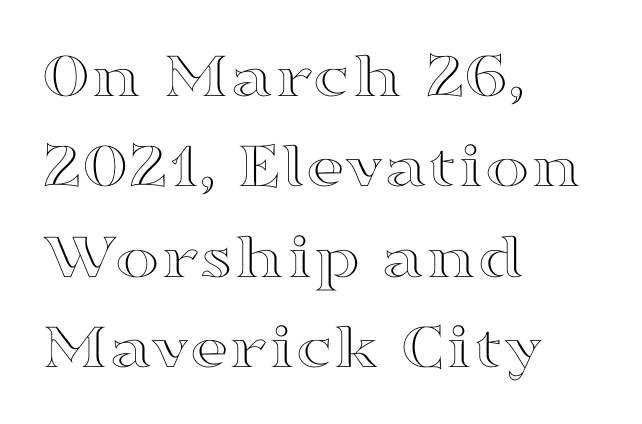
{"italic": "no", "width": "wide", "x_height": "medium", "monospaced": "no", "underline": "no", "align": "left", "line_spacing": "normal", "line_spacing_ratio": 1.35, "letter_spacing": "normal", "letter_spacing_em": 0.0, "glyph_px": 67}
